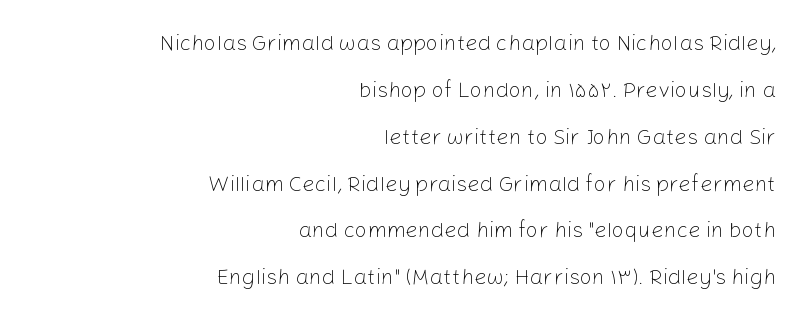
{"italic": "no", "bold": "no", "underline": "no", "align": "right", "line_spacing": "loose", "line_spacing_ratio": 2.13, "letter_spacing": "normal", "letter_spacing_em": 0.0, "glyph_px": 22}
